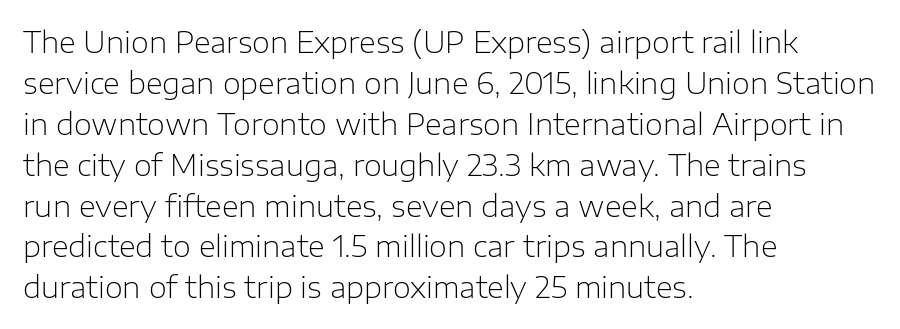
Stroke terminals: plain, sans-serif. The typesetter chose a ragged-right arrangement here. Compared with typical body copy, the letter spacing here is the same. On a weight scale, this lands at 450 or below.
